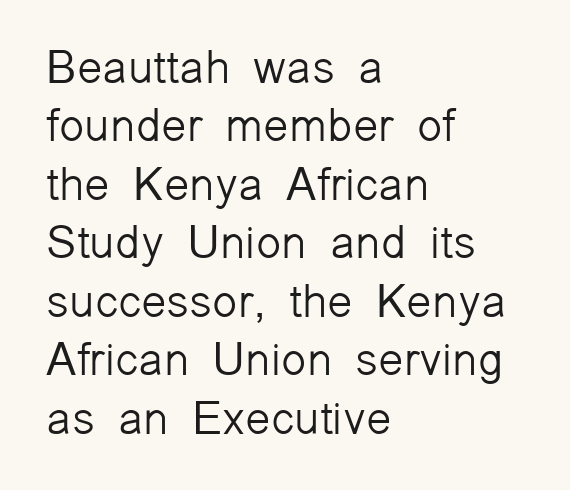
{"serif": "no", "italic": "no", "bold": "no", "weight": "light", "width": "normal", "stroke_contrast": "low", "x_height": "medium", "monospaced": "no", "underline": "no", "align": "left", "line_spacing": "normal", "line_spacing_ratio": 1.27, "letter_spacing": "normal", "letter_spacing_em": 0.0, "glyph_px": 46}
